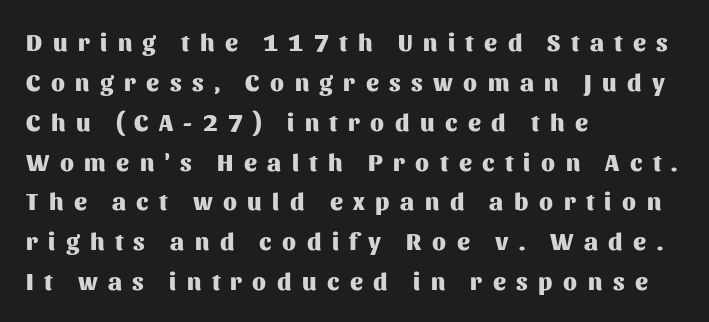
{"italic": "no", "bold": "yes", "underline": "no", "align": "left", "line_spacing": "normal", "line_spacing_ratio": 1.66, "letter_spacing": "wide", "letter_spacing_em": 0.44, "glyph_px": 24}
